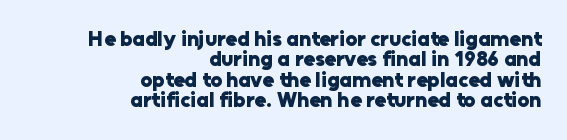
{"italic": "no", "bold": "yes", "underline": "no", "align": "right", "line_spacing": "tight", "line_spacing_ratio": 0.97, "letter_spacing": "normal", "letter_spacing_em": 0.0, "glyph_px": 21}
